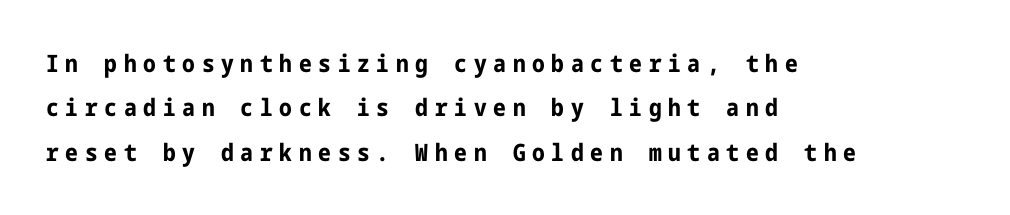
Q: Is the text bold? A: Yes.
Q: Is the text italic (slanted)? A: No, it is upright.
Q: Is the text underlined? A: No.
Q: How is the paragraph aligned? A: Left-aligned.
Q: Is the spacing between letters normal or unusually wide? A: Unusually wide.
